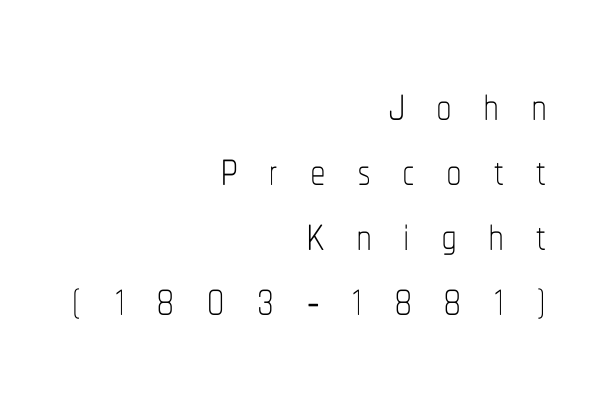
{"italic": "no", "bold": "no", "weight": "thin", "width": "condensed", "stroke_contrast": "low", "x_height": "medium", "monospaced": "no", "underline": "no", "align": "right", "line_spacing": "tight", "line_spacing_ratio": 1.03, "letter_spacing": "wide", "letter_spacing_em": 0.49, "glyph_px": 63}
